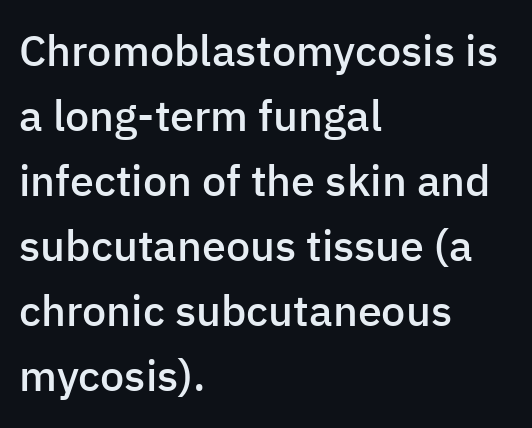
The image shows 43 px semibold sans-serif type, upright; set left-aligned, normal line spacing (1.51x), normal letter spacing, not underlined; low stroke contrast and a medium x-height.
